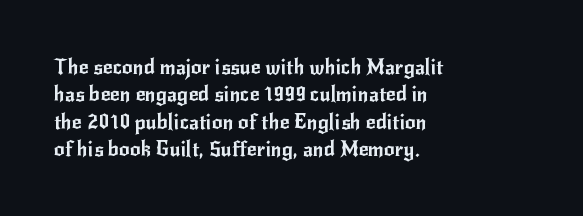
Q: Is the text italic (slanted)? A: No, it is upright.
Q: Is the text underlined? A: No.
Q: How is the paragraph aligned? A: Left-aligned.
Q: Is the spacing between letters normal or unusually wide? A: Normal.
Q: Is the spacing between lines tight, normal or loose? A: Normal.
